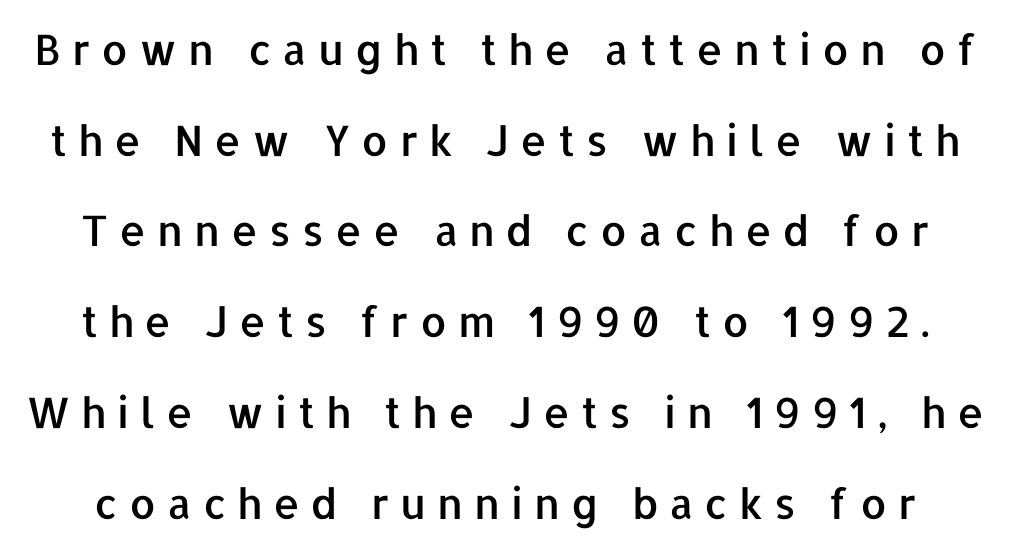
Q: Is the text italic (slanted)? A: No, it is upright.
Q: Is the typeface a serif or a sans-serif typeface? A: Sans-serif.
Q: Is the text underlined? A: No.
Q: Is the spacing between letters normal or unusually wide? A: Unusually wide.
Q: Is the spacing between lines tight, normal or loose? A: Loose.
Q: Width (condensed, normal, or wide)? A: Normal.
Q: Stroke contrast? A: Low.
Q: x-height? A: Medium.
Q: Monospaced? A: No.
